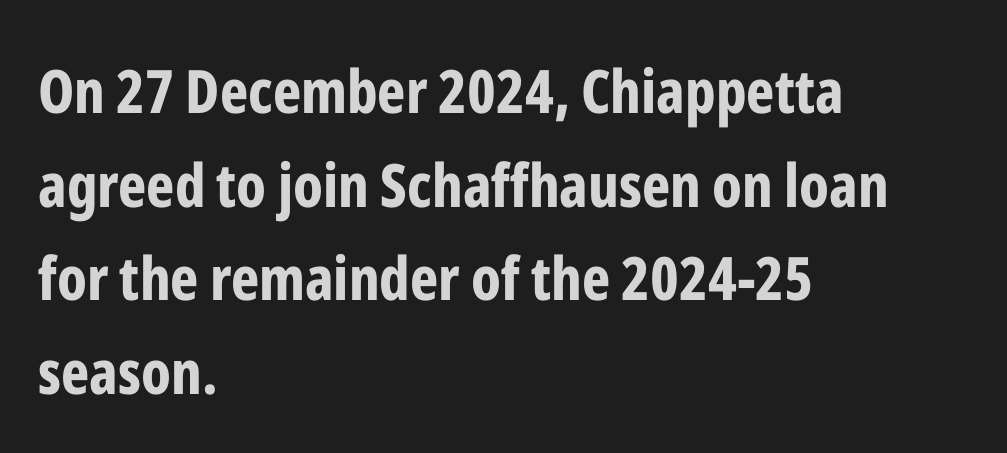
These lines stack with their left ends in a neat column. The face used here is a sans, in the tradition of grotesques and geometrics. Varying glyph widths throughout — classic text-font behaviour. Strong, thick strokes mark this as bold type. Underlining? Definitely not there. A normal amount of white space separates one row of letters from the next.
